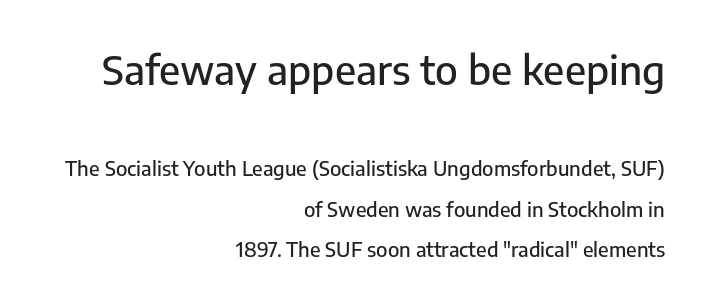
The image shows 40 px sans-serif type, upright; set right-aligned, loose line spacing (2.01x), normal letter spacing, not underlined; the first (top) block is 2.0x larger; low stroke contrast and a medium x-height.
